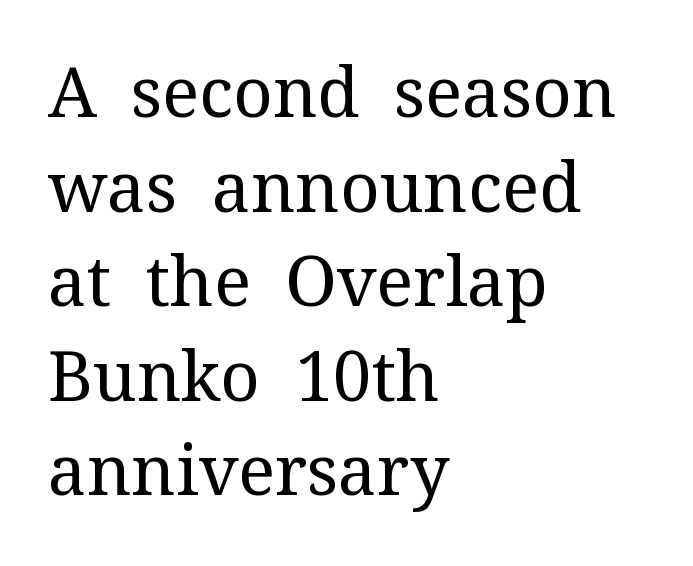
Is the stroke heavy? The answer is a plain regular-or-lighter. Each line starts at the same left margin while the right side varies. Letters rest on an invisible, unmarked baseline. In terms of posture, this sample is upright. Are there feet on the stems? There are — it's a serif. Inter-character spacing is left at the font's built-in metrics.
